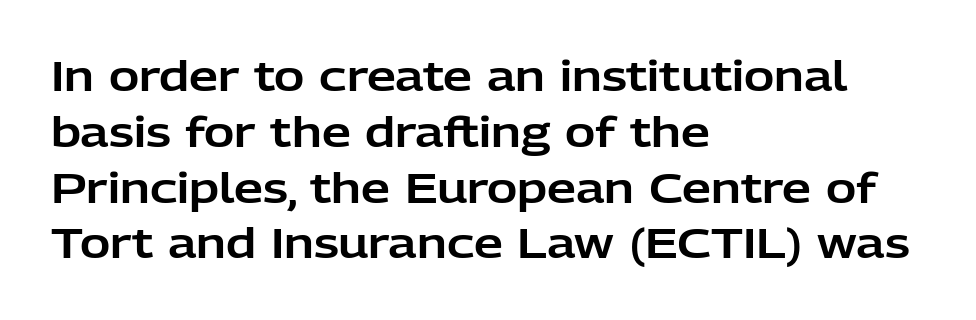
{"serif": "no", "italic": "no", "width": "normal", "stroke_contrast": "low", "x_height": "medium", "monospaced": "no", "underline": "no", "align": "left", "line_spacing": "normal", "line_spacing_ratio": 1.36, "letter_spacing": "normal", "letter_spacing_em": 0.0, "glyph_px": 41}
